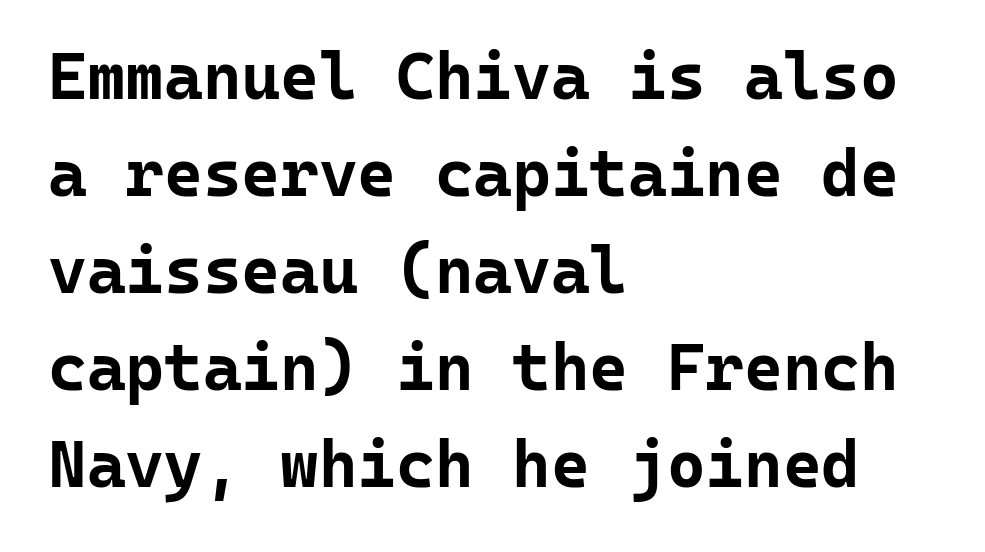
Is the letter spacing exaggerated? No — it looks like the ordinary default. This sample uses a sans-serif face. This sample keeps an unexceptional amount of space between lines. Rendered with straight, roman letterforms. Weight check: bold — yes, fully. All the whitespace from short lines collects on the right.
